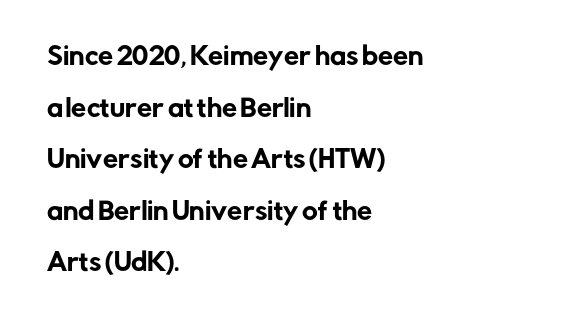
The image shows 24 px text type, upright; set left-aligned, loose line spacing (2.15x), normal letter spacing, not underlined.
